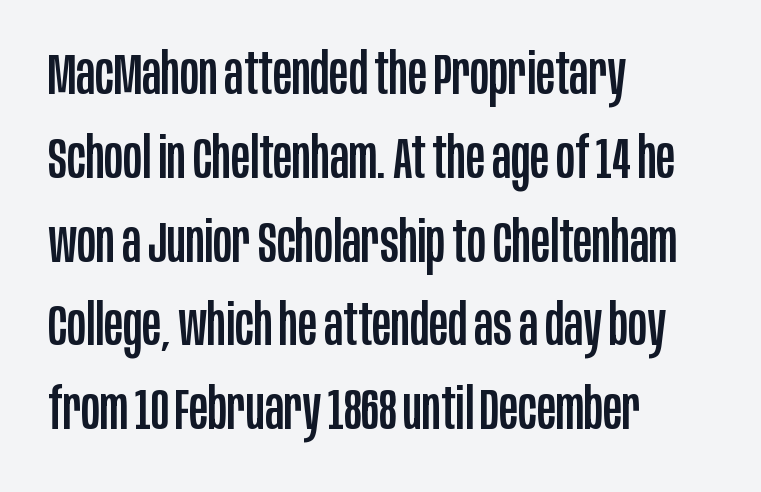
Q: Is the text italic (slanted)? A: No, it is upright.
Q: Is the typeface a serif or a sans-serif typeface? A: Sans-serif.
Q: Is the text underlined? A: No.
Q: How is the paragraph aligned? A: Left-aligned.
Q: Is the spacing between letters normal or unusually wide? A: Normal.
Q: Is the spacing between lines tight, normal or loose? A: Normal.
Q: Width (condensed, normal, or wide)? A: Condensed.
Q: Stroke contrast? A: Low.
Q: x-height? A: Large.
Q: Monospaced? A: No.
